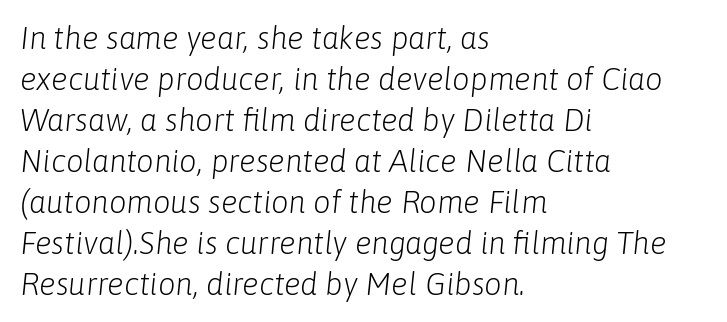
{"italic": "yes", "lean": "right", "slant_degrees": 6, "bold": "no", "weight": "light", "width": "normal", "stroke_contrast": "low", "x_height": "medium", "monospaced": "no", "underline": "no", "align": "left", "line_spacing": "normal", "line_spacing_ratio": 1.32, "letter_spacing": "normal", "letter_spacing_em": 0.0, "glyph_px": 31}
